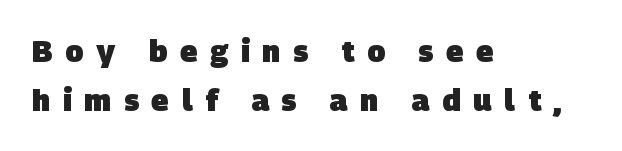
The typeface chosen for these lines omits serifs. Anything drawn beneath the words? Only blank space. The block of text has a typical density, with ordinary space between rows. Each letter keeps its own natural width here, so spacing adapts to shape.
